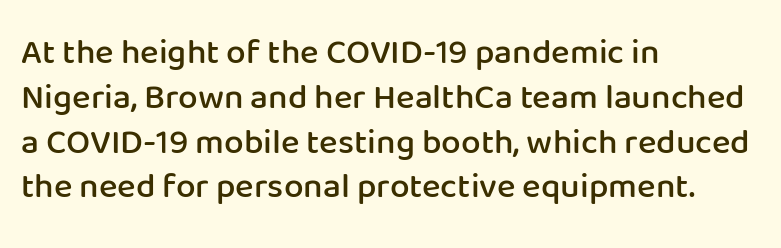
Spacing verdict: proportional, widths tailored to each character. What's the leading like? Ordinary, nothing unusual. The passage shown has conventional tracking throughout. Set as a demibold, roughly 600 on the weight scale. Plain, unruled lines of type. Designer's note — italics off, roman on.
